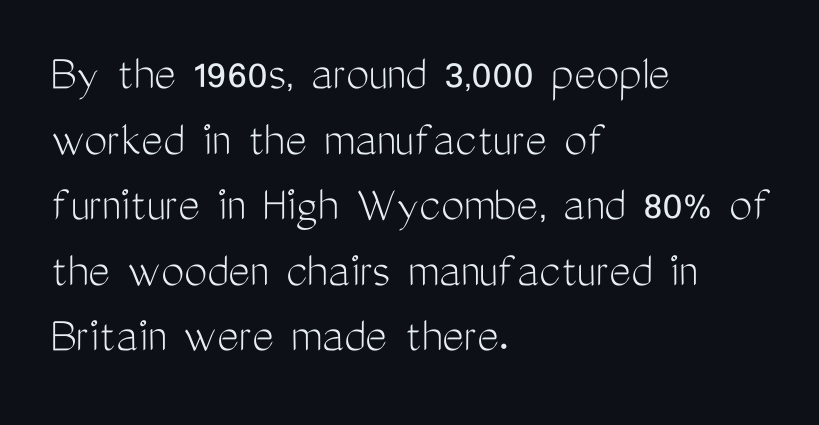
The image shows 52 px light, condensed sans-serif type, upright; set left-aligned, normal line spacing (1.26x), normal letter spacing, not underlined; medium stroke contrast and a medium x-height.
